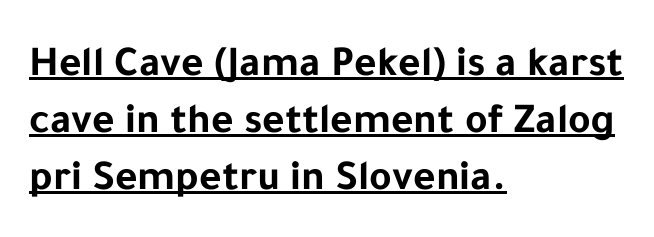
The image shows 43 px bold sans-serif type, upright; set left-aligned, normal line spacing (1.33x), normal letter spacing, underlined; low stroke contrast and a medium x-height.
